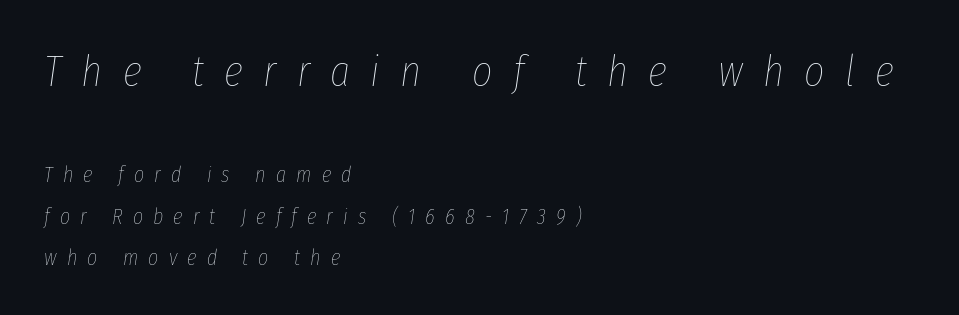
{"italic": "yes", "lean": "right", "slant_degrees": 8, "bold": "no", "weight": "thin", "width": "condensed", "stroke_contrast": "low", "x_height": "medium", "monospaced": "no", "underline": "no", "align": "left", "line_spacing_ratio": 1.87, "letter_spacing": "wide", "letter_spacing_em": 0.46, "larger_block": "first", "size_ratio": 2.0, "glyph_px": 44}
